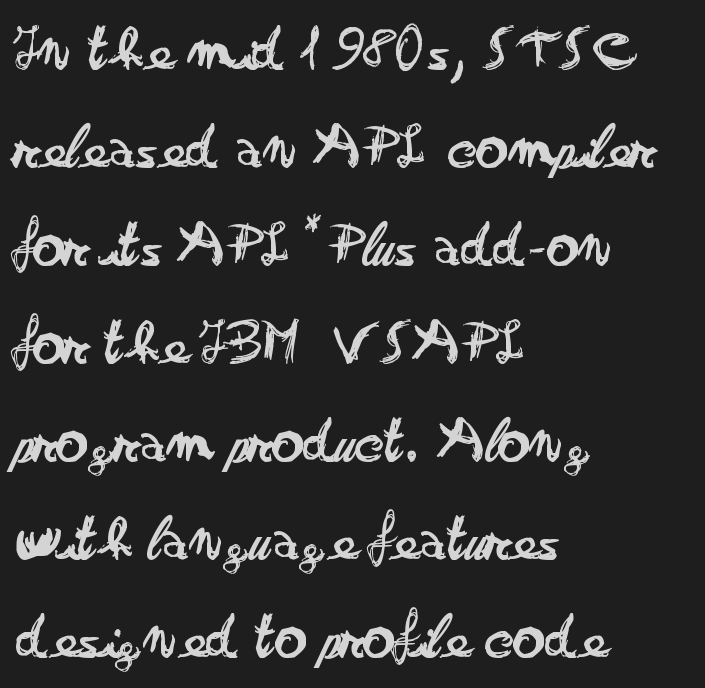
Q: Is the text bold? A: No.
Q: Is the text italic (slanted)? A: No, it is upright.
Q: Is the typeface a serif or a sans-serif typeface? A: Sans-serif.
Q: Is the text underlined? A: No.
Q: How is the paragraph aligned? A: Left-aligned.
Q: Is the spacing between letters normal or unusually wide? A: Normal.
Q: Is the spacing between lines tight, normal or loose? A: Normal.
Q: Width (condensed, normal, or wide)? A: Wide.
Q: Stroke contrast? A: Low.
Q: x-height? A: Small.
Q: Monospaced? A: No.
